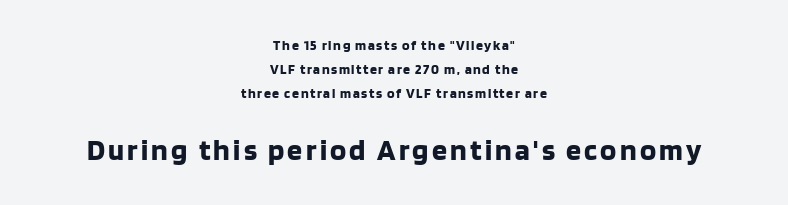
{"serif": "no", "italic": "no", "bold": "yes", "weight": "bold", "width": "normal", "stroke_contrast": "low", "x_height": "large", "monospaced": "no", "underline": "no", "align": "center", "line_spacing_ratio": 1.71, "larger_block": "second", "size_ratio": 2.14, "glyph_px": 30}
